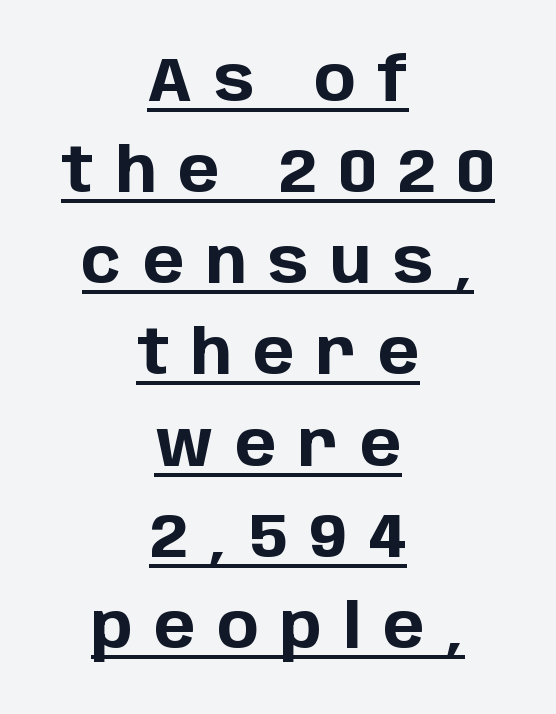
{"serif": "no", "italic": "no", "bold": "yes", "weight": "bold", "width": "normal", "stroke_contrast": "low", "x_height": "large", "monospaced": "no", "underline": "yes", "align": "center", "line_spacing": "normal", "line_spacing_ratio": 1.47, "letter_spacing": "wide", "letter_spacing_em": 0.35, "glyph_px": 62}
